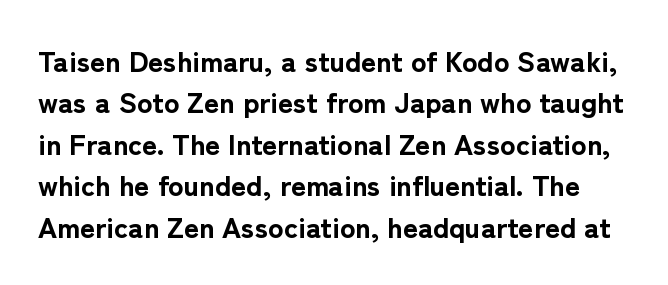
The image shows 29 px bold sans-serif type, upright; set normal line spacing (1.43x), normal letter spacing, not underlined; low stroke contrast and a medium x-height.
